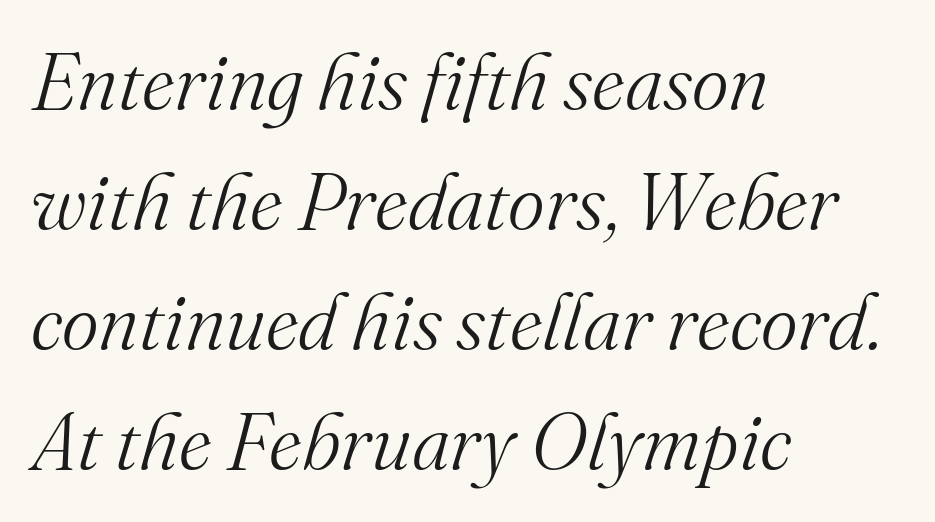
The image shows 79 px light serif type, italic (leaning right); set left-aligned, normal line spacing (1.52x), normal letter spacing, not underlined; medium stroke contrast and a small x-height.
